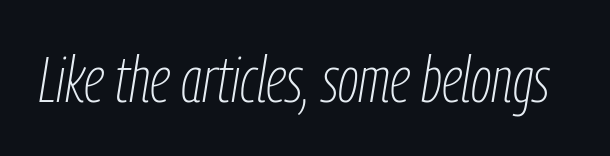
The image shows 65 px thin, condensed type, italic (leaning right); set normal letter spacing, not underlined; low stroke contrast and a medium x-height.
